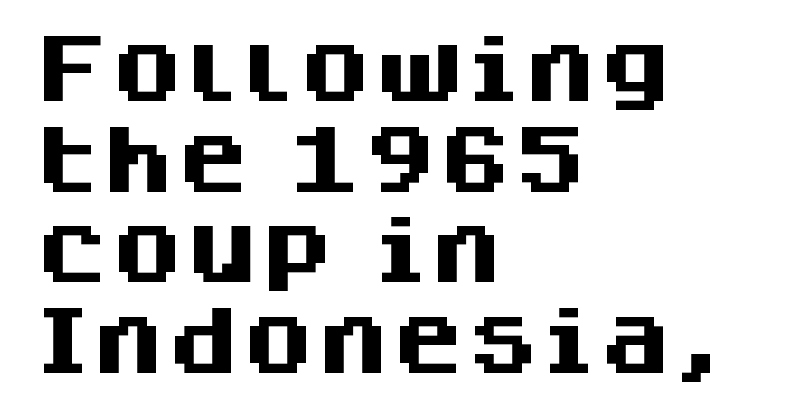
{"serif": "no", "italic": "no", "bold": "yes", "weight": "heavy", "width": "normal", "stroke_contrast": "medium", "x_height": "large", "monospaced": "no", "underline": "no", "align": "left", "line_spacing_ratio": 1.21, "letter_spacing": "normal", "letter_spacing_em": 0.0, "glyph_px": 75}
